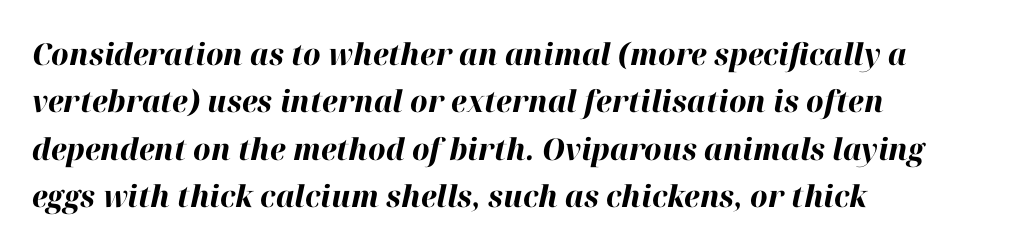
The lettering tilts uniformly, giving the passage an italic look. Note the varied advance widths — an 'i' is clearly narrower than an 'm'. The ragged edge is on the right, which tells us the setting is flush left. The letters are bold, with thick, heavy strokes. Unmarked baselines from the first word to the last. Glyph-to-glyph distance matches everyday printed text.
